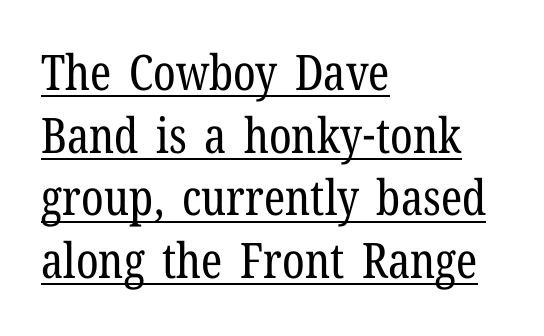
{"serif": "yes", "italic": "no", "bold": "no", "weight": "regular", "width": "condensed", "stroke_contrast": "low", "x_height": "medium", "monospaced": "no", "underline": "yes", "align": "left", "line_spacing": "normal", "line_spacing_ratio": 1.28, "letter_spacing": "normal", "letter_spacing_em": 0.0, "glyph_px": 49}
